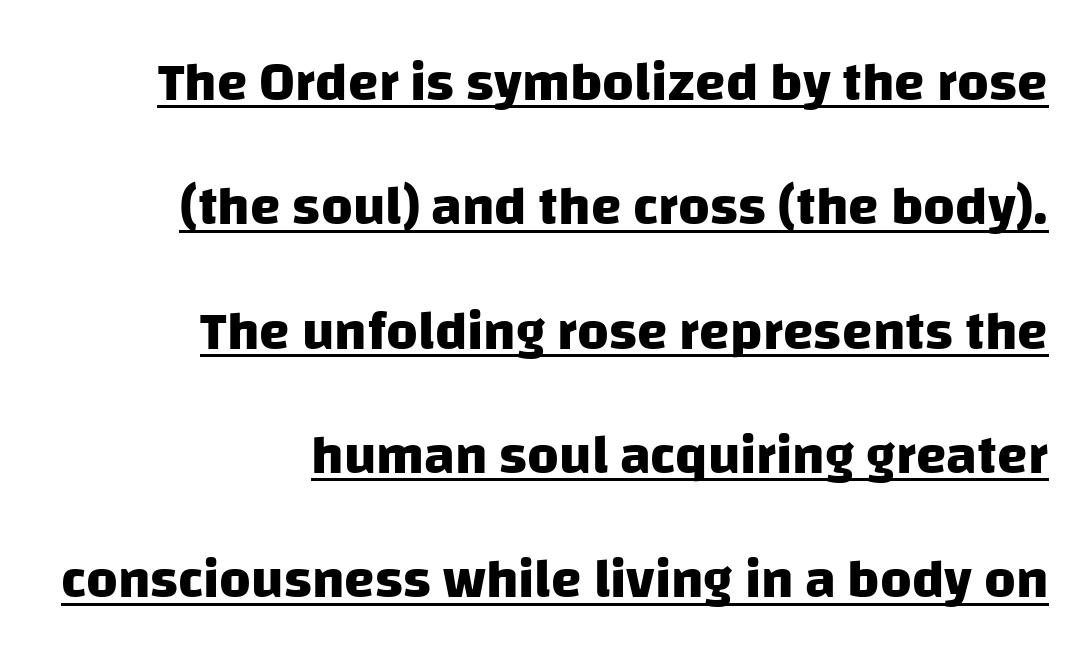
{"serif": "no", "bold": "yes", "weight": "heavy", "width": "normal", "stroke_contrast": "low", "x_height": "large", "monospaced": "no", "underline": "yes", "align": "right", "line_spacing": "loose", "line_spacing_ratio": 2.26, "letter_spacing": "normal", "letter_spacing_em": 0.0, "glyph_px": 55}
